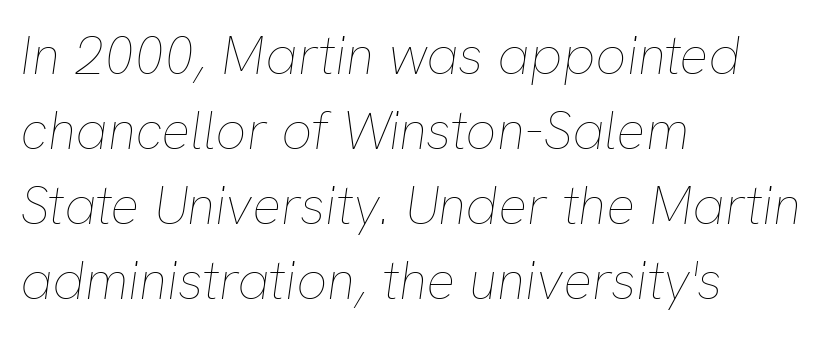
The passage shown is not bold in any degree. The face used here is rendered with its standard letterfit. This sample has the flowing, uneven cadence of proportional lettering. Check the space under the baseline: it is left empty. Horizontal alignment here is leftward, the default for most running prose. This is oblique type, the kind used for emphasis or titles.
